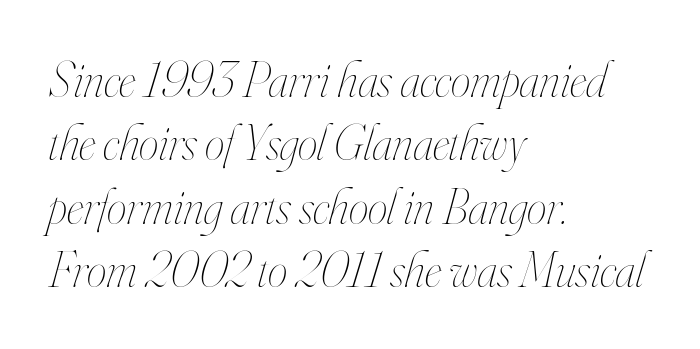
The image shows 50 px thin, condensed type, italic (leaning right); set left-aligned, normal line spacing (1.27x), normal letter spacing, not underlined; high stroke contrast and a small x-height.
